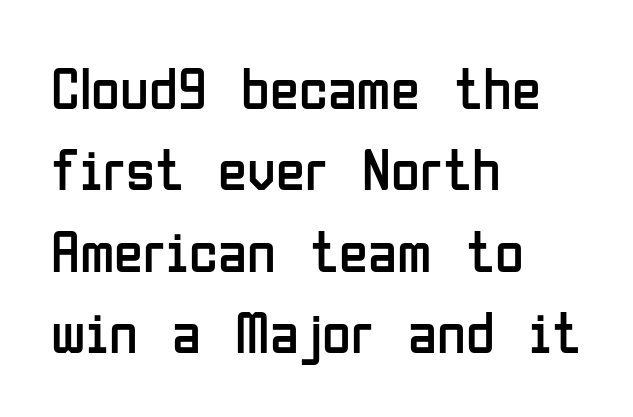
The image shows 59 px regular-weight, condensed sans-serif type, upright; set left-aligned, normal line spacing (1.38x), normal letter spacing, not underlined; low stroke contrast and a medium x-height.
